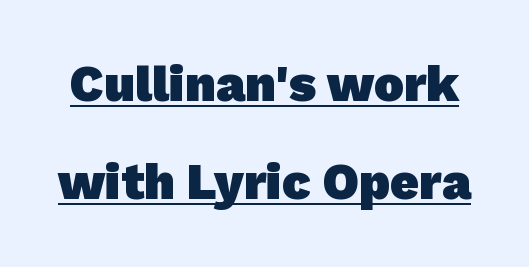
A full-strength bold gives these letters their thick strokes. The line texture is even and compact thanks to regular tracking. Reading down the column, the eye jumps a long way to each next line. This is sans-serif lettering, the kind often seen on screens and signage.
